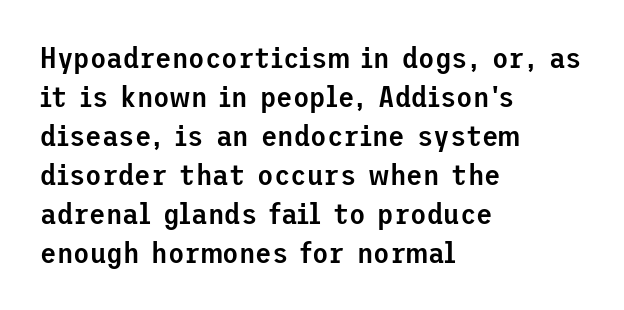
Serif or sans? Sans — the stroke terminals are bare. Reading down the block, your eye returns to a fixed left position each line. Caption: standard tracking, unaltered. Ordinary non-slanted type is in use.
